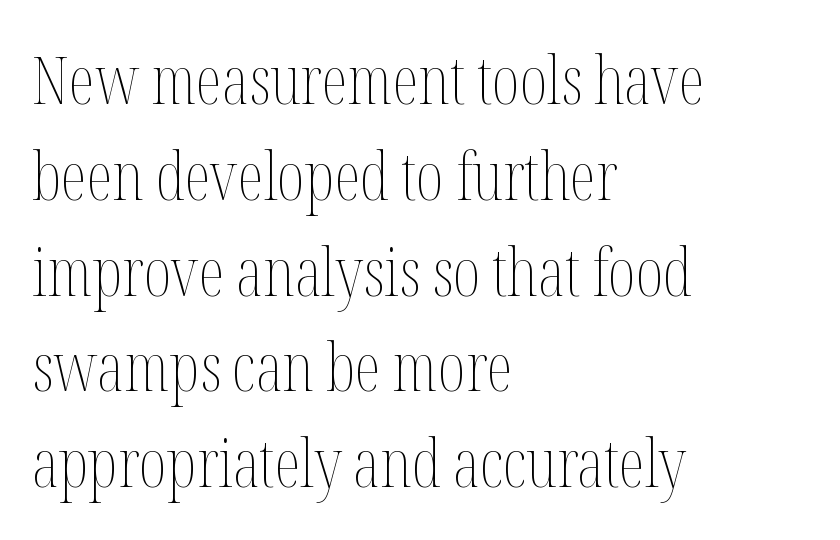
{"italic": "no", "bold": "no", "weight": "thin", "width": "condensed", "stroke_contrast": "medium", "x_height": "medium", "monospaced": "no", "underline": "no", "align": "left", "line_spacing": "normal", "line_spacing_ratio": 1.43, "letter_spacing": "normal", "letter_spacing_em": 0.0, "glyph_px": 67}
